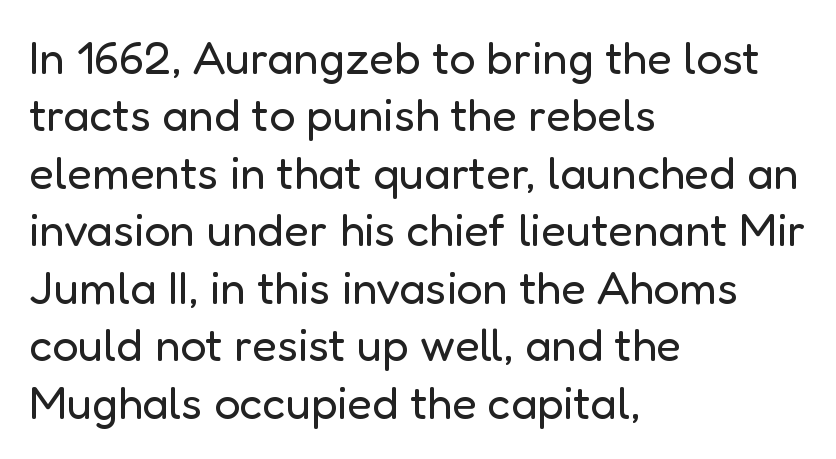
Q: Is the text bold? A: No.
Q: Is the text italic (slanted)? A: No, it is upright.
Q: Is the typeface a serif or a sans-serif typeface? A: Sans-serif.
Q: Is the text underlined? A: No.
Q: How is the paragraph aligned? A: Left-aligned.
Q: Is the spacing between letters normal or unusually wide? A: Normal.
Q: Is the spacing between lines tight, normal or loose? A: Normal.
Q: Width (condensed, normal, or wide)? A: Normal.
Q: Stroke contrast? A: Low.
Q: x-height? A: Medium.
Q: Monospaced? A: No.
